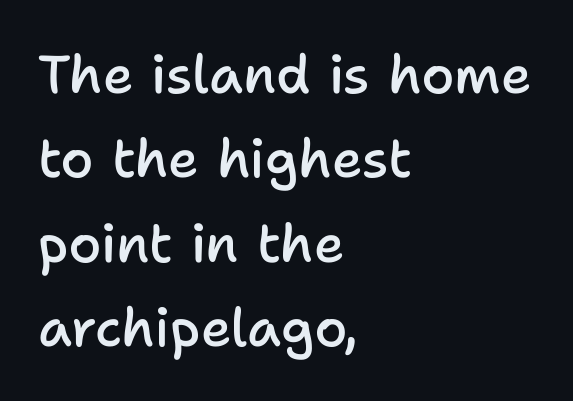
{"serif": "no", "italic": "no", "bold": "semi", "weight": "semibold", "width": "normal", "stroke_contrast": "low", "x_height": "medium", "monospaced": "no", "underline": "no", "align": "left", "line_spacing": "normal", "line_spacing_ratio": 1.59, "letter_spacing": "normal", "letter_spacing_em": 0.0, "glyph_px": 53}
